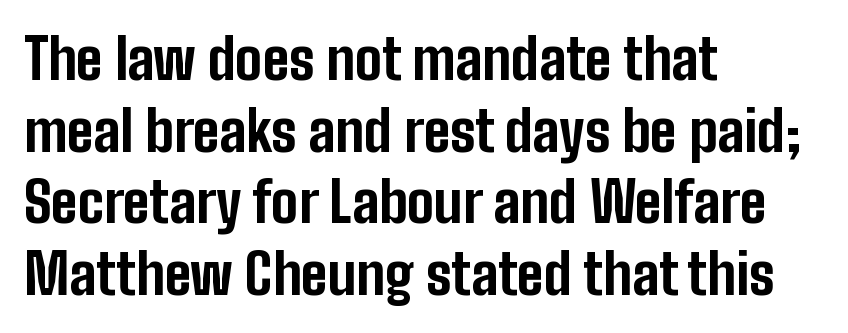
Caption: standard tracking, unaltered. Italic: no, the glyphs are upright roman. To sum up the face: it is a sans, with no serifs. How heavy is the stroke? Heavy — this is a bold. Any mark beneath the type? The region is blank. The rendering uses a moderate line-height, typical for paragraphs.
